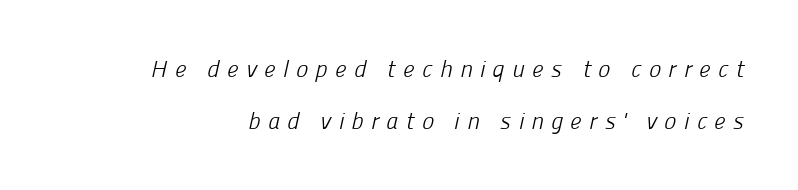
{"bold": "no", "underline": "no", "line_spacing": "loose", "line_spacing_ratio": 2.24, "letter_spacing": "wide", "letter_spacing_em": 0.32, "glyph_px": 23}
